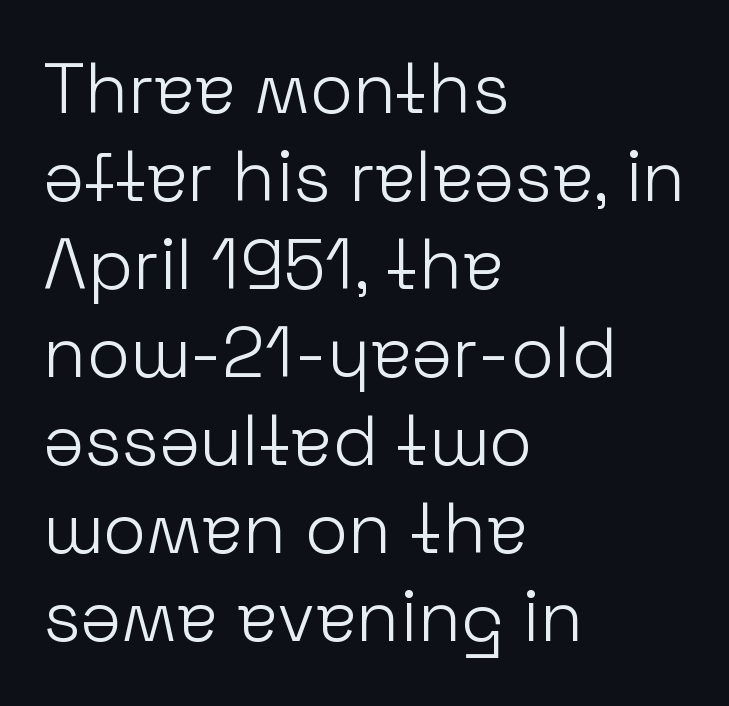
{"serif": "no", "italic": "no", "bold": "no", "weight": "light", "width": "normal", "stroke_contrast": "low", "x_height": "medium", "monospaced": "no", "underline": "no", "align": "left", "line_spacing_ratio": 1.24, "letter_spacing": "normal", "letter_spacing_em": 0.0, "glyph_px": 71}
